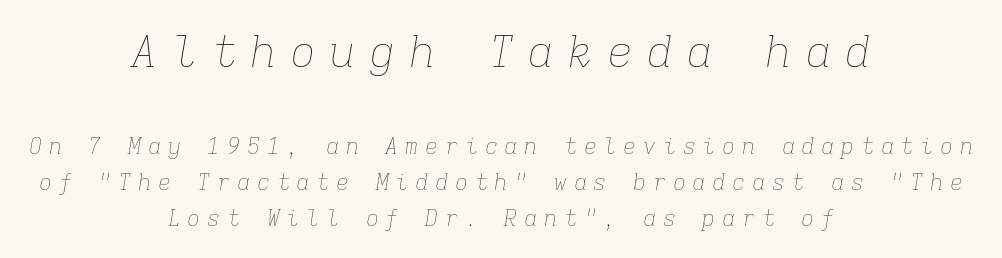
{"italic": "yes", "lean": "right", "slant_degrees": 9, "bold": "no", "weight": "thin", "width": "normal", "stroke_contrast": "low", "x_height": "medium", "monospaced": "yes", "underline": "no", "align": "center", "line_spacing": "normal", "line_spacing_ratio": 1.65, "letter_spacing": "wide", "letter_spacing_em": 0.3, "larger_block": "first", "size_ratio": 2.0, "glyph_px": 44}
